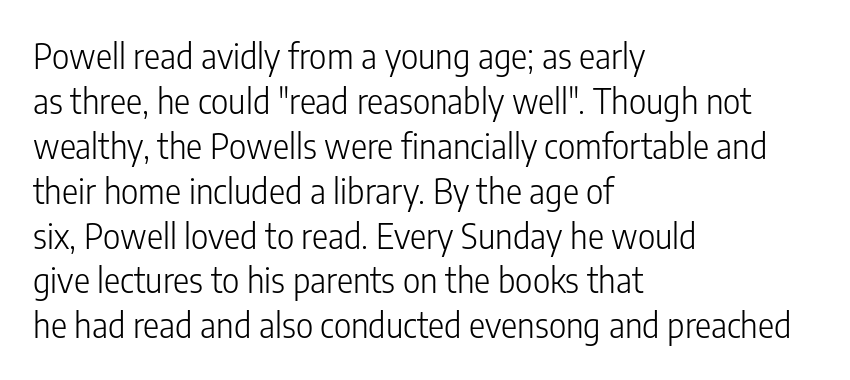
The specimen omits any rule beneath the text block's lines. The passage shown stacks its lines at a standard gap. Is the letter spacing exaggerated? No — it looks like the ordinary default. Each letter keeps its own natural width here, so spacing adapts to shape.
